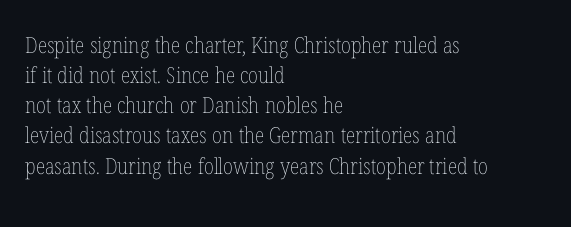
The letterforms sit shoulder to shoulder at normal distance. The space directly below the letters is spotless. Counters stay open thanks to moderate or lighter strokes. The vertical gap from one line to the next is medium. Ascenders rise straight up at ninety degrees. The ragged edge is on the right, which tells us the setting is flush left.
